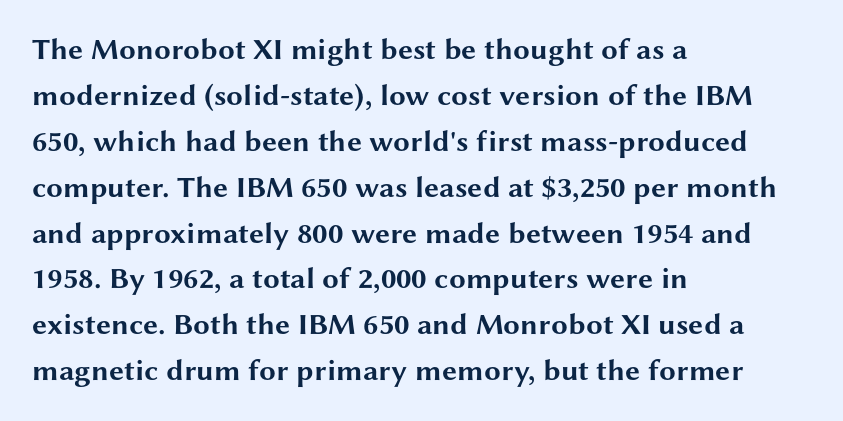
The image shows 30 px bold, wide sans-serif type, upright; set left-aligned, normal line spacing (1.53x), normal letter spacing, not underlined; medium stroke contrast and a medium x-height.
